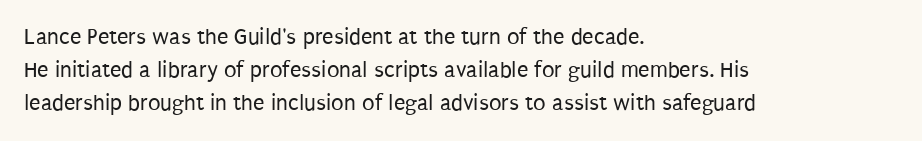
Does extra space separate the letters? No, they use regular spacing. The rendering anchors every line to the left-hand side. The axis of the letterforms is exactly vertical. These lines sit exactly where default settings would place them. Ink coverage per letter is moderate at most. Bare-footed words on every line.
